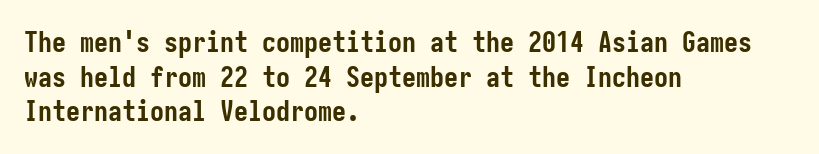
Regarding serifs, this sample does without them. The string is rendered with underlining switched off. Notice how thick the strokes are: this is what a full bold looks like. These lines stack with their left ends in a neat column. Nobody touched the tracking dial on this one.
